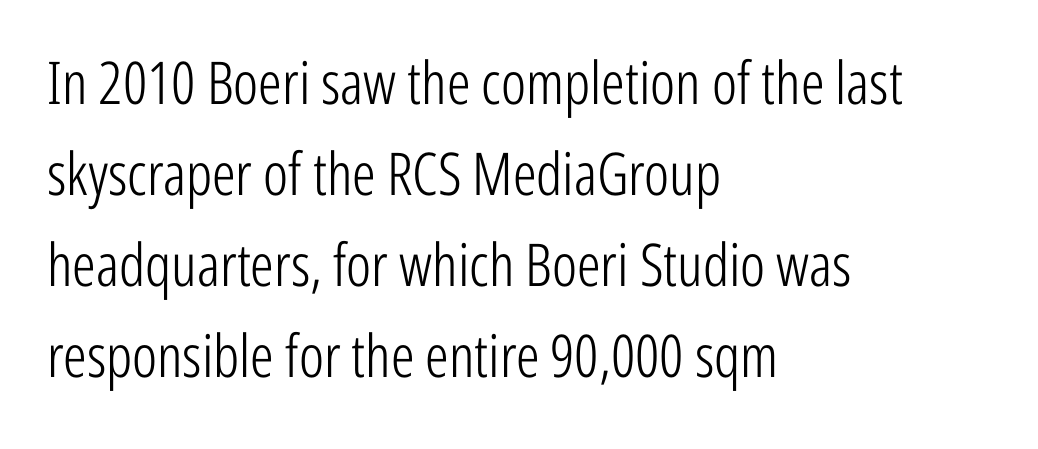
Q: Is the text bold? A: No.
Q: Is the text italic (slanted)? A: No, it is upright.
Q: Is the typeface a serif or a sans-serif typeface? A: Sans-serif.
Q: Is the text underlined? A: No.
Q: How is the paragraph aligned? A: Left-aligned.
Q: Is the spacing between letters normal or unusually wide? A: Normal.
Q: Is the spacing between lines tight, normal or loose? A: Normal.
Q: Width (condensed, normal, or wide)? A: Condensed.
Q: Stroke contrast? A: Low.
Q: x-height? A: Medium.
Q: Monospaced? A: No.
